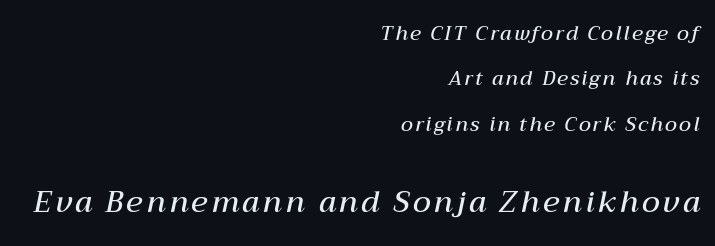
Style check: oblique. Quick note: interline space is abundant. The gap between lines stays unmarked. Typeset ragged left — the right edge is the straight one. These lines are rendered in a variable-pitch font.
